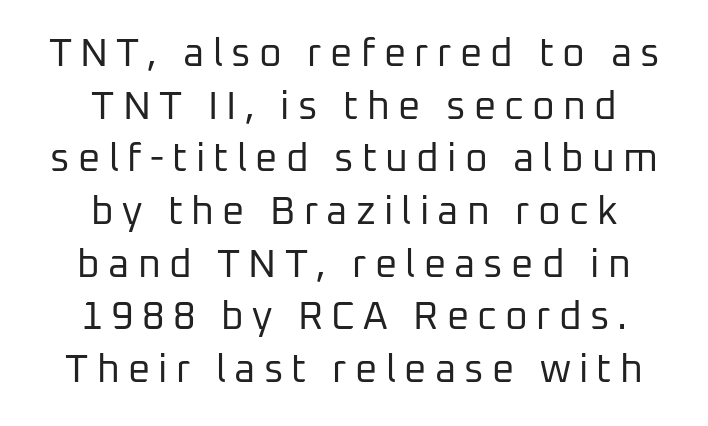
The image shows 39 px regular-weight sans-serif type, upright; set centered, normal line spacing (1.35x), unusually wide letter spacing (+0.21 em), not underlined; low stroke contrast and a medium x-height.
